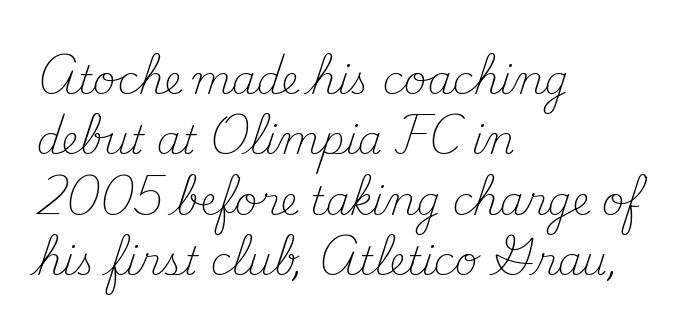
The image shows 39 px light serif type; set left-aligned, normal line spacing (1.55x), normal letter spacing, not underlined; medium stroke contrast and a small x-height.
